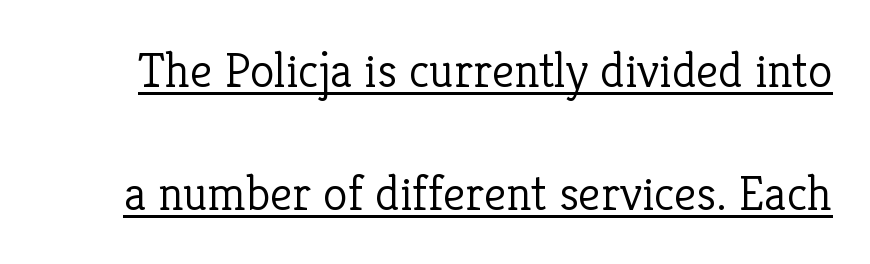
Here the glyphs are tracked normally, forming tight word shapes. Here the designer chose a conventional face with non-uniform glyph widths. Rendered with straight, roman letterforms. The font sits on the lighter half of the weight spectrum, regular included. The glyphs are accompanied by a horizontal stroke just below them.
